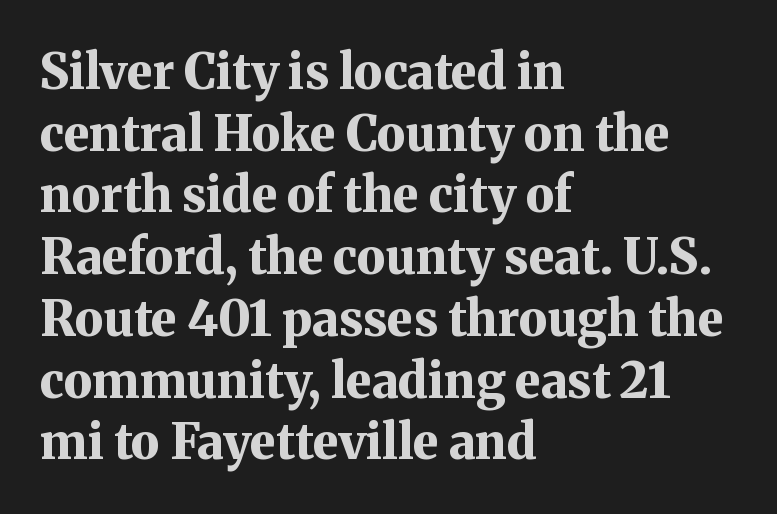
Typographically, this falls in the serif category. In terms of posture, this sample is upright. The text block is weighted toward the left margin, trailing off unevenly rightward. The passage shown stacks its lines at a standard gap. Clear beneath every line of the passage.
